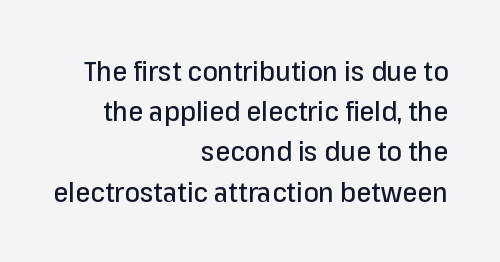
The setting favours the right margin, as signatures and pull-quotes sometimes do. The passage shown is not underscored anywhere. The letters stand straight up with perfectly vertical stems. Leading matches the norm, producing a regular column. Look at the tracking — it's just the regular setting, nothing added.
